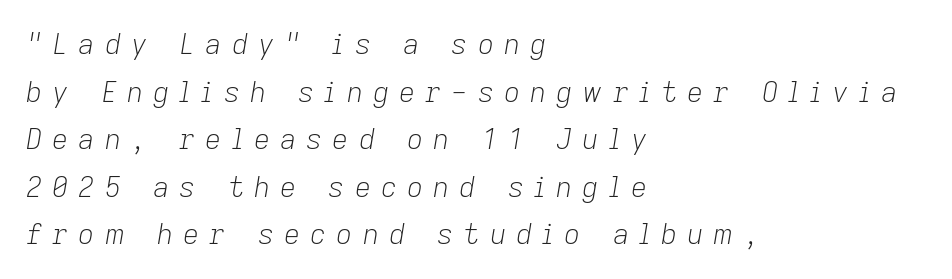
Character widths vary here, with narrow letters taking less room than wide ones. The zone under the glyphs is completely vacant. How would I describe the line gaps? Plain and ordinary. Line starts are locked; line ends wander.
